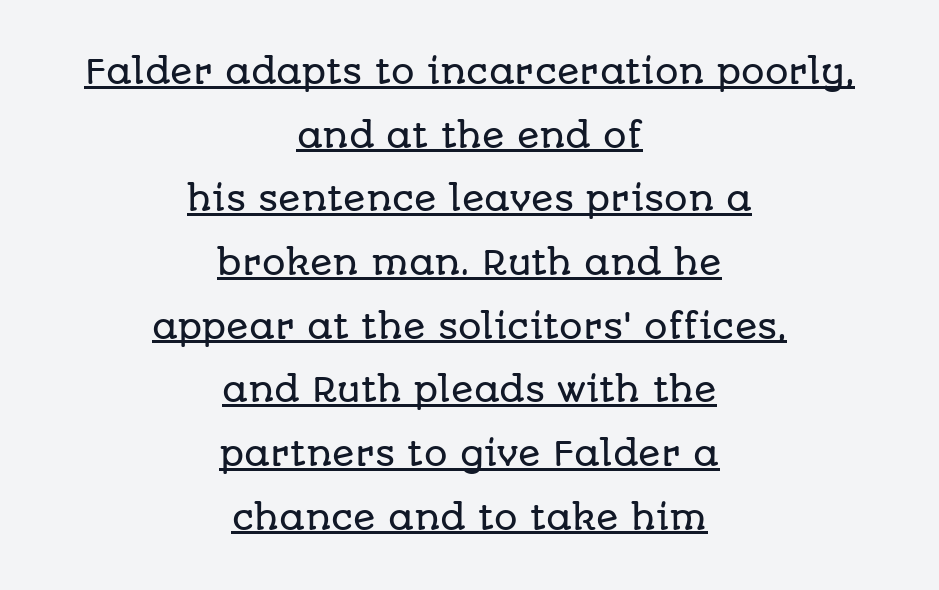
The image shows 33 px sans-serif type, upright; set centered, loose line spacing (1.93x), normal letter spacing, underlined; low stroke contrast and a large x-height.
